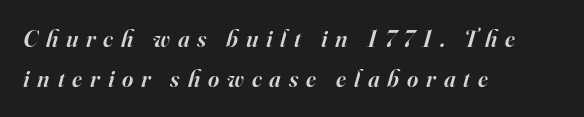
{"italic": "yes", "lean": "right", "slant_degrees": 16, "bold": "semi", "underline": "no", "align": "left", "line_spacing": "normal", "line_spacing_ratio": 1.65, "letter_spacing": "wide", "letter_spacing_em": 0.33, "glyph_px": 24}
